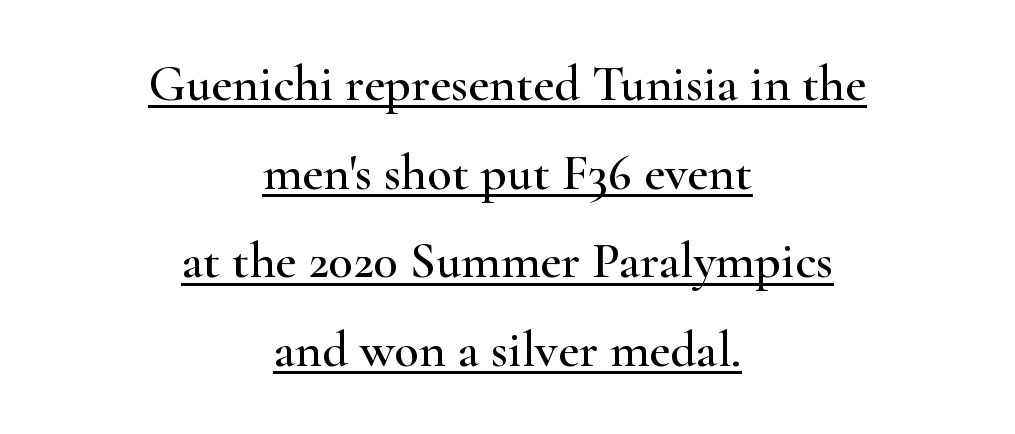
{"serif": "yes", "italic": "no", "width": "wide", "stroke_contrast": "high", "x_height": "small", "monospaced": "no", "underline": "yes", "align": "center", "line_spacing_ratio": 1.74, "letter_spacing": "normal", "letter_spacing_em": 0.0, "glyph_px": 51}
